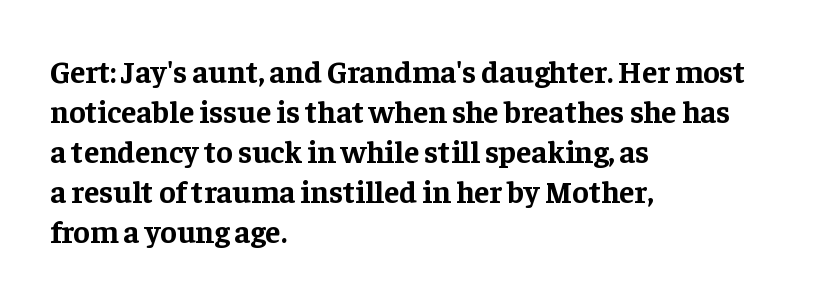
Glyph-to-glyph distance matches everyday printed text. The sample has been set heavy, in full bold. The passage shown is not underscored anywhere. Every row of glyphs begins at an identical x-position on the left. I'd call this a serif setting — the letters wear small feet.
